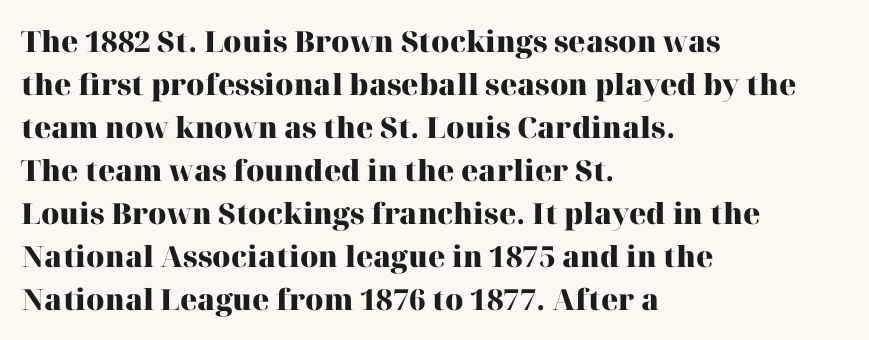
{"serif": "yes", "italic": "no", "bold": "yes", "weight": "heavy", "width": "normal", "stroke_contrast": "high", "x_height": "medium", "monospaced": "no", "underline": "no", "align": "left", "line_spacing": "normal", "line_spacing_ratio": 1.48, "letter_spacing": "normal", "letter_spacing_em": 0.0, "glyph_px": 29}
